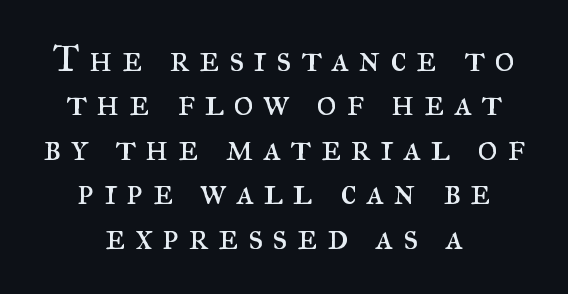
The image shows 39 px regular-weight serif type, upright; set centered, tight line spacing (1.14x), unusually wide letter spacing (+0.24 em), not underlined; medium stroke contrast and a small x-height.
